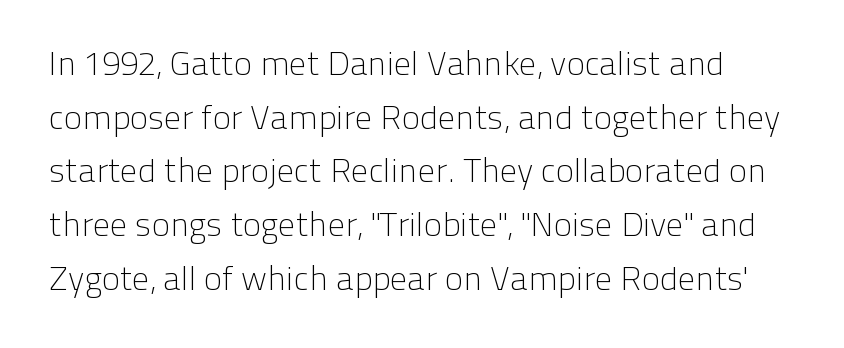
Designer's note — italics off, roman on. Proportional: the letters do not fall into vertical columns. Think standard paragraph weight, or any step lighter than that. Is this a sans? Yes — the strokes have no serifs. Leading: standard. How are the letters spaced? Ordinarily, with no added tracking.
